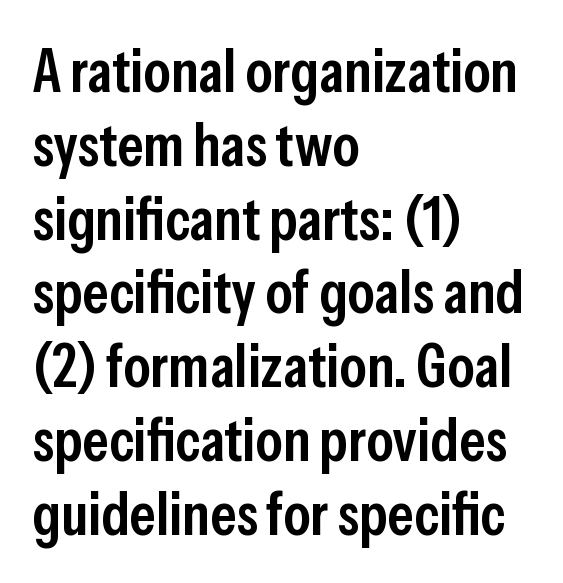
Q: Is the text bold? A: Semi-bold.
Q: Is the text italic (slanted)? A: No, it is upright.
Q: Is the typeface a serif or a sans-serif typeface? A: Sans-serif.
Q: Is the text underlined? A: No.
Q: How is the paragraph aligned? A: Left-aligned.
Q: Is the spacing between letters normal or unusually wide? A: Normal.
Q: Width (condensed, normal, or wide)? A: Condensed.
Q: Stroke contrast? A: Low.
Q: x-height? A: Medium.
Q: Monospaced? A: No.
